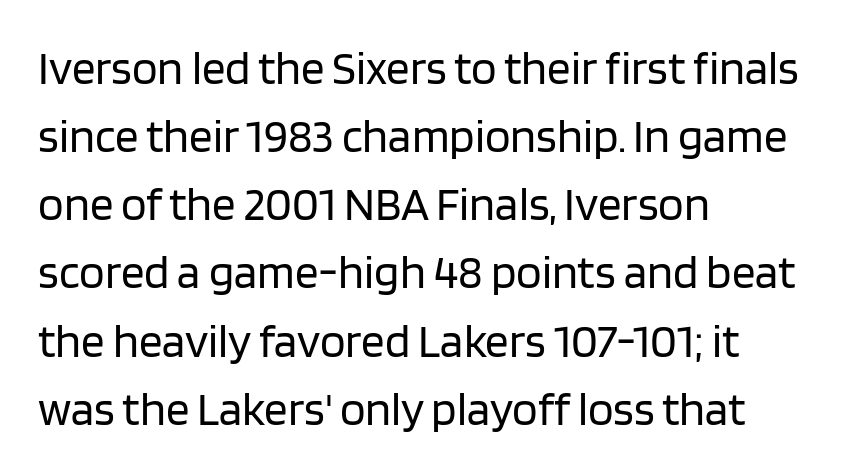
If you drew a line through each stem, it would be perfectly vertical. Lines of text with bare space underneath. Reading down the column, the eye jumps a familiar distance to each next line. The rag falls on the right side of this text block. The strokes are not fattened; the text isn't bold. The font family rendered here belongs to the sans-serif group.
